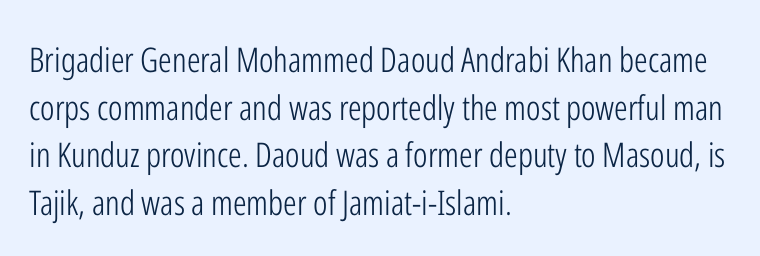
The image shows 34 px light, condensed sans-serif type, upright; set left-aligned, normal line spacing (1.4x), normal letter spacing, not underlined; low stroke contrast and a medium x-height.
